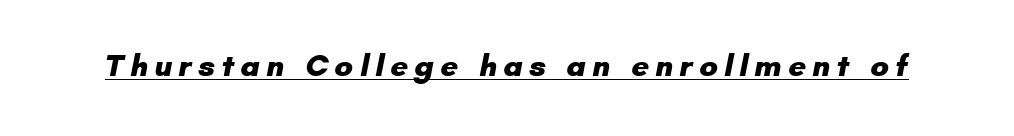
The image shows 31 px heavy sans-serif type; set unusually wide letter spacing (+0.2 em), underlined; low stroke contrast and a small x-height.
